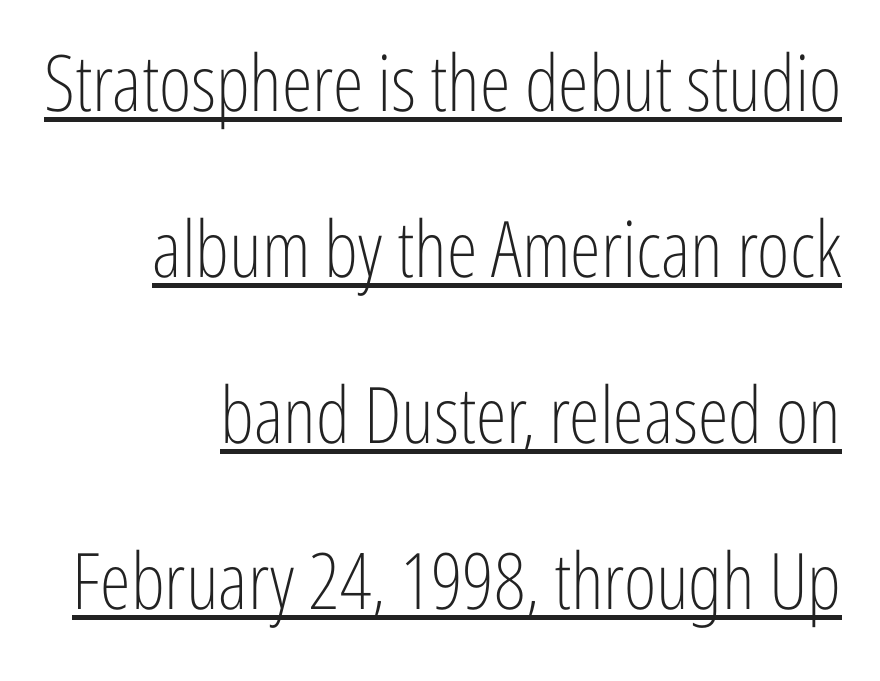
{"serif": "no", "italic": "no", "bold": "no", "weight": "light", "width": "condensed", "stroke_contrast": "low", "x_height": "medium", "monospaced": "no", "underline": "yes", "align": "right", "line_spacing": "loose", "line_spacing_ratio": 2.13, "letter_spacing": "normal", "letter_spacing_em": 0.0, "glyph_px": 78}
